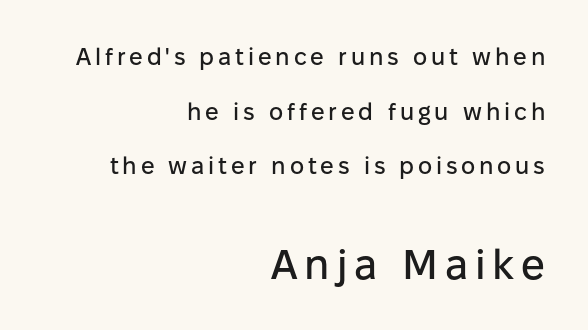
Q: Is the text italic (slanted)? A: No, it is upright.
Q: Is the typeface a serif or a sans-serif typeface? A: Sans-serif.
Q: Is the text underlined? A: No.
Q: How is the paragraph aligned? A: Right-aligned.
Q: Is the spacing between lines tight, normal or loose? A: Loose.
Q: Which block of text is set in a larger size, the first (top) or the second (bottom)? A: The second (bottom) one.
Q: Width (condensed, normal, or wide)? A: Normal.
Q: Stroke contrast? A: Low.
Q: x-height? A: Medium.
Q: Monospaced? A: No.
